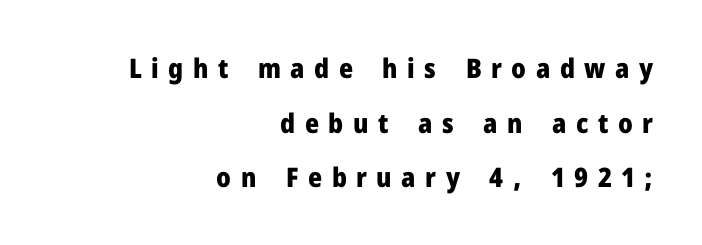
{"italic": "no", "bold": "yes", "underline": "no", "align": "right", "line_spacing": "loose", "line_spacing_ratio": 2.02, "letter_spacing": "wide", "letter_spacing_em": 0.35, "glyph_px": 27}
